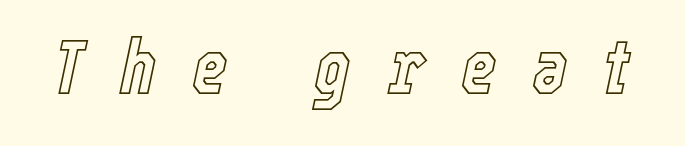
Q: Is the text italic (slanted)? A: Yes, it leans right by about 12 degrees.
Q: Is the text underlined? A: No.
Q: Is the spacing between letters normal or unusually wide? A: Unusually wide.
Q: Width (condensed, normal, or wide)? A: Condensed.
Q: x-height? A: Medium.
Q: Monospaced? A: No.
